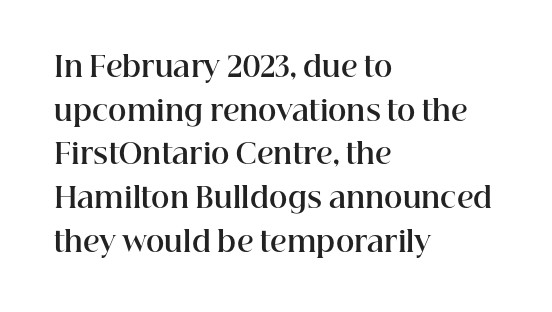
Q: Is the text bold? A: Yes.
Q: Is the text italic (slanted)? A: No, it is upright.
Q: Is the typeface a serif or a sans-serif typeface? A: Serif.
Q: Is the text underlined? A: No.
Q: How is the paragraph aligned? A: Left-aligned.
Q: Is the spacing between letters normal or unusually wide? A: Normal.
Q: Is the spacing between lines tight, normal or loose? A: Normal.
Q: Width (condensed, normal, or wide)? A: Normal.
Q: Stroke contrast? A: High.
Q: x-height? A: Medium.
Q: Monospaced? A: No.
